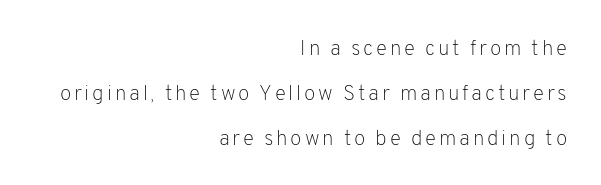
{"italic": "no", "bold": "no", "underline": "no", "align": "right", "line_spacing": "loose", "line_spacing_ratio": 2.14, "glyph_px": 21}
